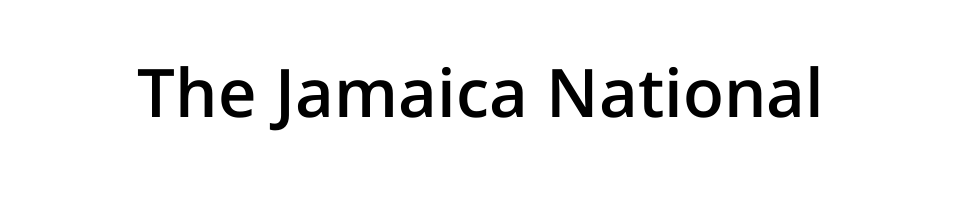
{"serif": "no", "italic": "no", "bold": "semi", "weight": "semibold", "width": "normal", "stroke_contrast": "low", "x_height": "medium", "monospaced": "no", "underline": "no", "letter_spacing": "normal", "letter_spacing_em": 0.0, "glyph_px": 67}
